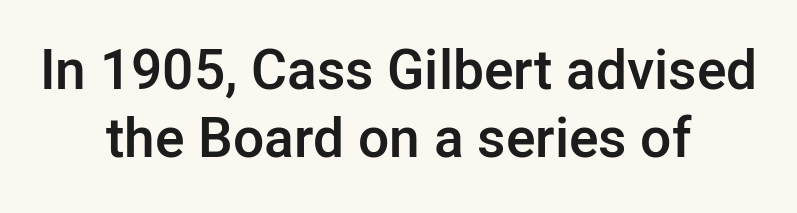
{"serif": "no", "italic": "no", "bold": "semi", "weight": "semibold", "width": "normal", "stroke_contrast": "low", "x_height": "medium", "monospaced": "no", "underline": "no", "align": "center", "line_spacing_ratio": 1.24, "letter_spacing": "normal", "letter_spacing_em": 0.0, "glyph_px": 55}
